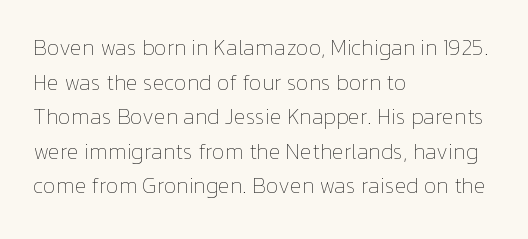
{"italic": "no", "bold": "no", "underline": "no", "align": "left", "line_spacing": "normal", "line_spacing_ratio": 1.57, "letter_spacing": "normal", "letter_spacing_em": 0.0, "glyph_px": 22}
